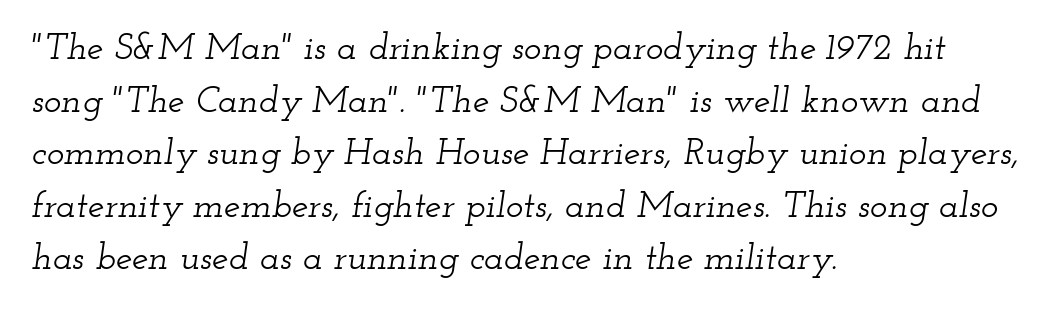
Q: Is the text italic (slanted)? A: Yes, it leans right by about 12 degrees.
Q: Is the typeface a serif or a sans-serif typeface? A: Serif.
Q: Is the text underlined? A: No.
Q: How is the paragraph aligned? A: Left-aligned.
Q: Is the spacing between letters normal or unusually wide? A: Normal.
Q: Is the spacing between lines tight, normal or loose? A: Normal.
Q: Width (condensed, normal, or wide)? A: Wide.
Q: Stroke contrast? A: Low.
Q: x-height? A: Small.
Q: Monospaced? A: No.
